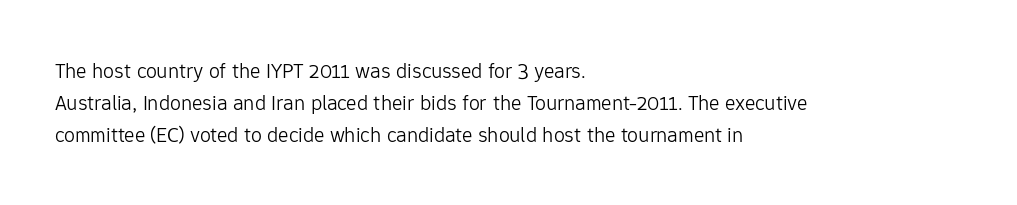
{"italic": "no", "bold": "no", "underline": "no", "align": "left", "line_spacing": "normal", "line_spacing_ratio": 1.46, "letter_spacing": "normal", "letter_spacing_em": 0.0, "glyph_px": 22}
